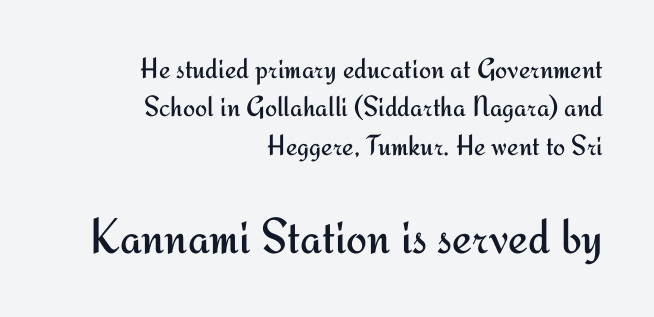
Q: Is the text bold? A: No.
Q: Is the text italic (slanted)? A: No, it is upright.
Q: Is the typeface a serif or a sans-serif typeface? A: Sans-serif.
Q: Is the text underlined? A: No.
Q: How is the paragraph aligned? A: Right-aligned.
Q: Is the spacing between letters normal or unusually wide? A: Normal.
Q: Is the spacing between lines tight, normal or loose? A: Normal.
Q: Which block of text is set in a larger size, the first (top) or the second (bottom)? A: The second (bottom) one.
Q: Width (condensed, normal, or wide)? A: Normal.
Q: Stroke contrast? A: Medium.
Q: x-height? A: Small.
Q: Monospaced? A: No.
